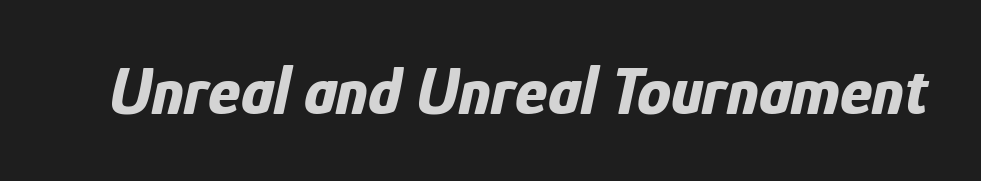
Q: Is the text bold? A: Yes.
Q: Is the text italic (slanted)? A: Yes, it leans right by about 12 degrees.
Q: Is the text underlined? A: No.
Q: Is the spacing between letters normal or unusually wide? A: Normal.
Q: Width (condensed, normal, or wide)? A: Condensed.
Q: Stroke contrast? A: Low.
Q: x-height? A: Medium.
Q: Monospaced? A: No.
